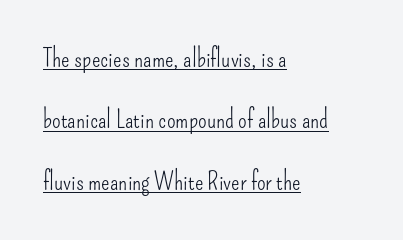
{"italic": "no", "bold": "no", "underline": "yes", "align": "left", "line_spacing": "loose", "line_spacing_ratio": 2.46, "letter_spacing": "normal", "letter_spacing_em": 0.0, "glyph_px": 25}
